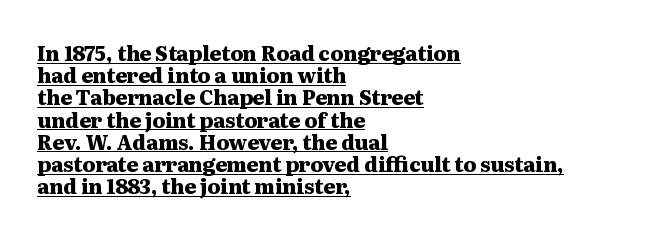
{"italic": "no", "bold": "yes", "underline": "yes", "align": "left", "line_spacing": "tight", "line_spacing_ratio": 1.11, "letter_spacing": "normal", "letter_spacing_em": 0.0, "glyph_px": 20}
